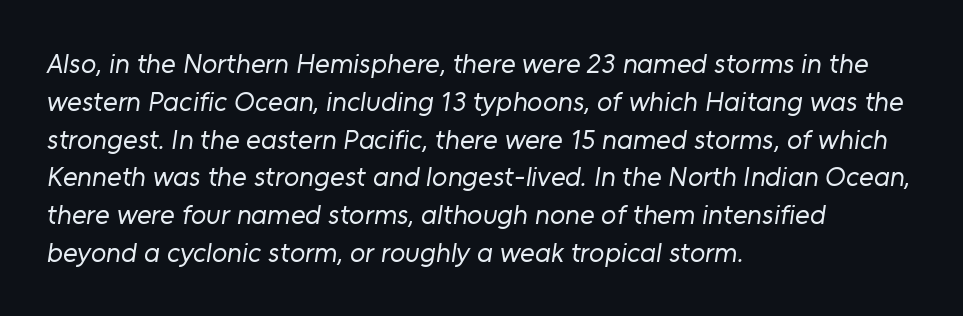
The image shows 28 px regular-weight sans-serif type; set left-aligned, normal line spacing (1.35x), normal letter spacing, not underlined; low stroke contrast and a medium x-height.
